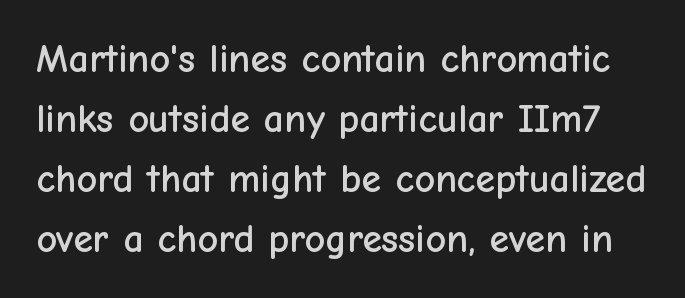
The image shows 40 px sans-serif type, upright; set normal line spacing (1.5x), normal letter spacing, not underlined; low stroke contrast and a medium x-height.
